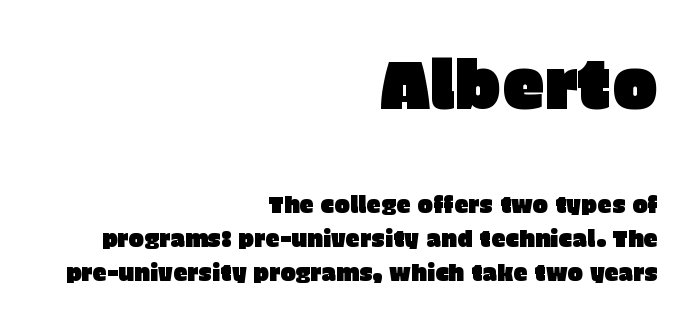
Q: Is the text italic (slanted)? A: No, it is upright.
Q: Is the typeface a serif or a sans-serif typeface? A: Sans-serif.
Q: Is the text underlined? A: No.
Q: How is the paragraph aligned? A: Right-aligned.
Q: Is the spacing between letters normal or unusually wide? A: Normal.
Q: Is the spacing between lines tight, normal or loose? A: Normal.
Q: Which block of text is set in a larger size, the first (top) or the second (bottom)? A: The first (top) one.
Q: Width (condensed, normal, or wide)? A: Normal.
Q: Stroke contrast? A: Low.
Q: x-height? A: Large.
Q: Monospaced? A: No.
